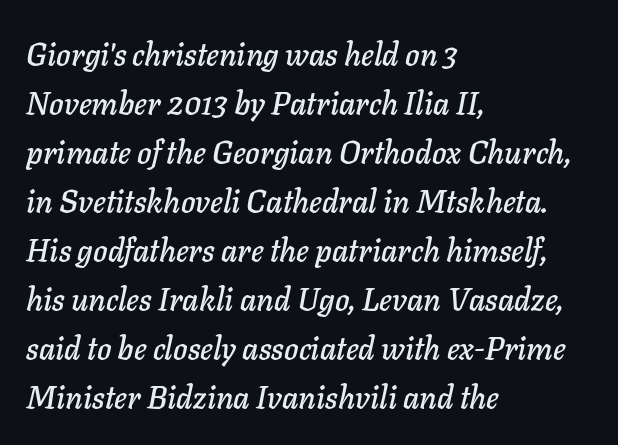
{"italic": "yes", "lean": "right", "slant_degrees": 11, "width": "normal", "stroke_contrast": "low", "x_height": "medium", "monospaced": "no", "underline": "no", "align": "left", "line_spacing": "normal", "line_spacing_ratio": 1.58, "letter_spacing": "normal", "letter_spacing_em": 0.0, "glyph_px": 31}
